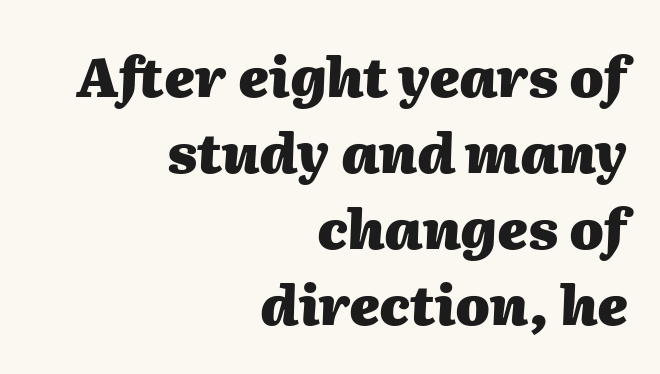
{"italic": "yes", "lean": "right", "slant_degrees": 2, "bold": "yes", "weight": "heavy", "width": "normal", "stroke_contrast": "medium", "x_height": "medium", "monospaced": "no", "underline": "no", "align": "right", "line_spacing": "normal", "line_spacing_ratio": 1.38, "letter_spacing": "normal", "letter_spacing_em": 0.0, "glyph_px": 55}
